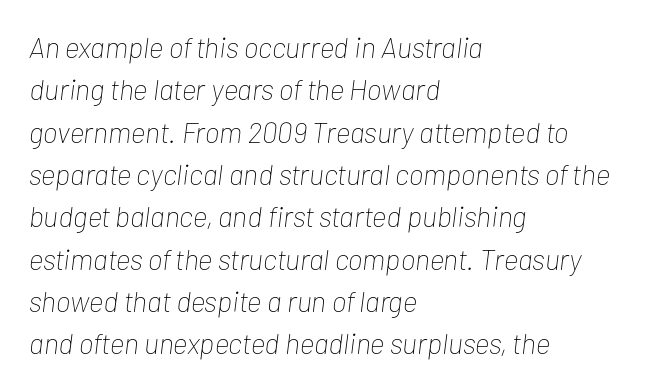
The image shows 29 px thin, condensed type, italic (leaning right); set left-aligned, normal line spacing (1.46x), normal letter spacing, not underlined; low stroke contrast and a medium x-height.
